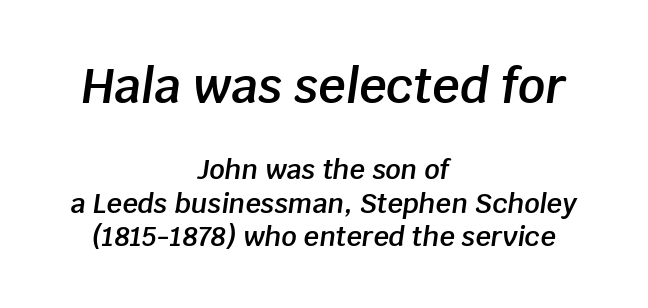
Q: Is the text bold? A: Semi-bold.
Q: Is the text italic (slanted)? A: Yes, it leans right by about 8 degrees.
Q: Is the text underlined? A: No.
Q: How is the paragraph aligned? A: Centered.
Q: Is the spacing between letters normal or unusually wide? A: Normal.
Q: Which block of text is set in a larger size, the first (top) or the second (bottom)? A: The first (top) one.
Q: Width (condensed, normal, or wide)? A: Normal.
Q: Stroke contrast? A: Low.
Q: x-height? A: Large.
Q: Monospaced? A: No.
